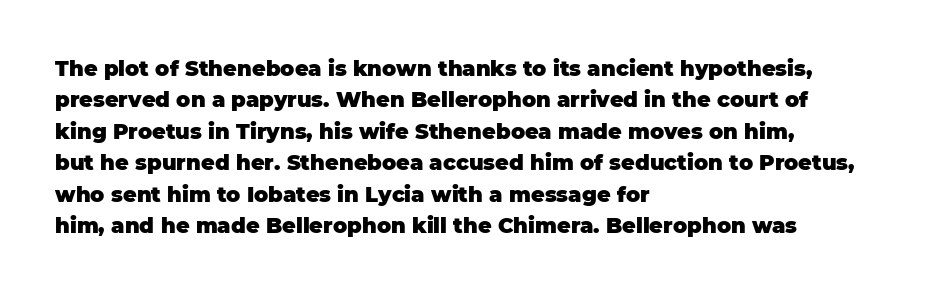
Set as a true bold cut, around the 700 mark. You can tell it's not italic because the verticals are truly vertical. Horizontally, the lines are justified to the leading edge only. Evenly set lines give the paragraph a standard silhouette. Just letters on the line, the space beneath them empty. Compared with typical body copy, the letter spacing here is the same.
